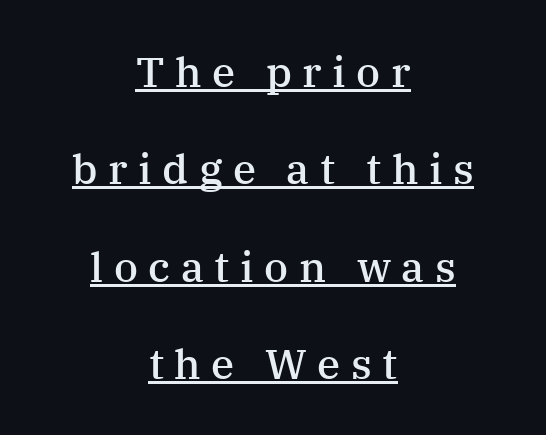
{"serif": "yes", "italic": "no", "bold": "semi", "weight": "semibold", "width": "normal", "stroke_contrast": "medium", "x_height": "medium", "monospaced": "no", "underline": "yes", "align": "center", "line_spacing": "loose", "line_spacing_ratio": 2.32, "letter_spacing": "wide", "letter_spacing_em": 0.25, "glyph_px": 42}
